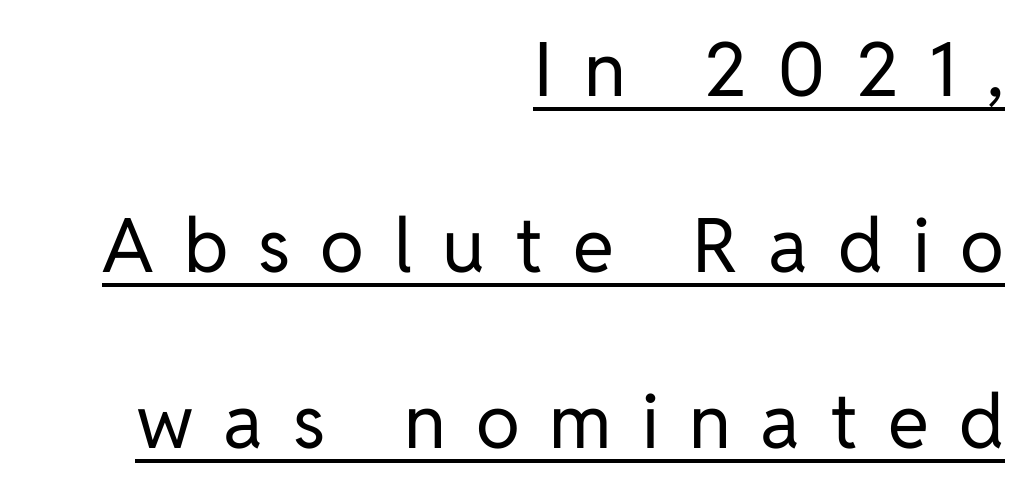
Q: Is the text bold? A: No.
Q: Is the text italic (slanted)? A: No, it is upright.
Q: Is the typeface a serif or a sans-serif typeface? A: Sans-serif.
Q: Is the text underlined? A: Yes.
Q: How is the paragraph aligned? A: Right-aligned.
Q: Is the spacing between letters normal or unusually wide? A: Unusually wide.
Q: Is the spacing between lines tight, normal or loose? A: Loose.
Q: Width (condensed, normal, or wide)? A: Normal.
Q: Stroke contrast? A: Low.
Q: x-height? A: Medium.
Q: Monospaced? A: No.
